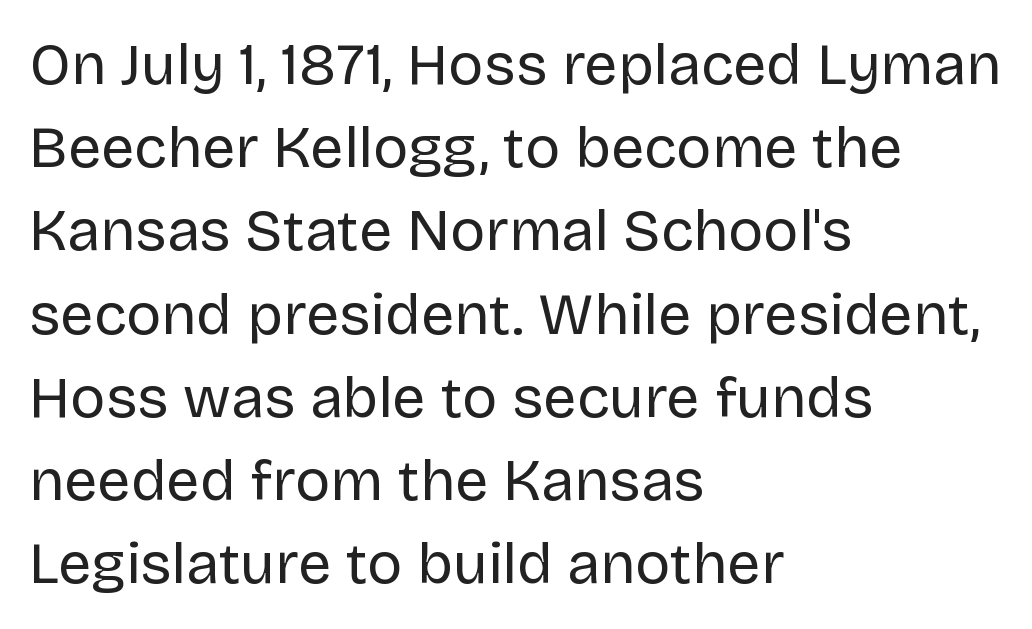
The image shows 59 px regular-weight sans-serif type, upright; set left-aligned, normal line spacing (1.41x), normal letter spacing, not underlined; low stroke contrast and a large x-height.
